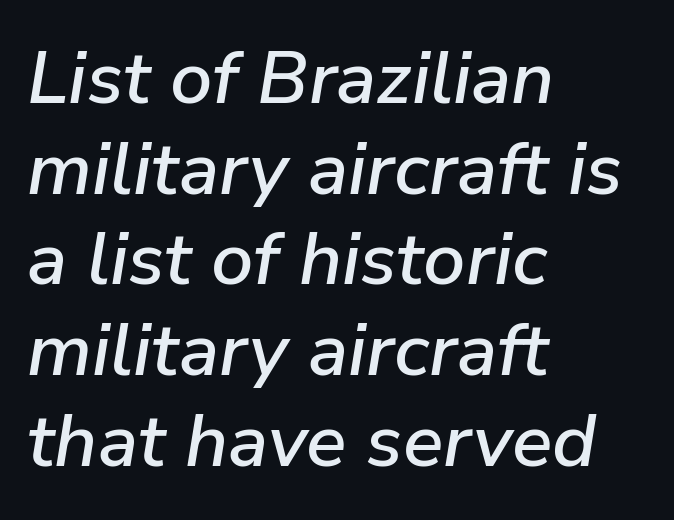
{"italic": "yes", "lean": "right", "slant_degrees": 9, "width": "normal", "stroke_contrast": "low", "x_height": "medium", "monospaced": "no", "underline": "no", "align": "left", "line_spacing_ratio": 1.21, "letter_spacing": "normal", "letter_spacing_em": 0.0, "glyph_px": 75}
